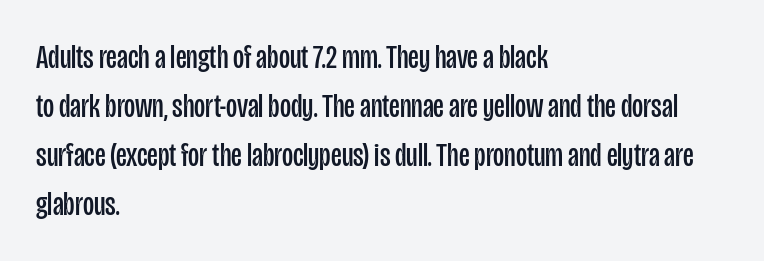
This rendering employs a face without finishing strokes, i.e., a sans-serif. The lettering holds an erect, upright posture throughout. Heaviness? Minimal to ordinary, like unemphasized prose. The rendering uses a moderate line-height, typical for paragraphs. Proportional: the letters do not fall into vertical columns. The ragged edge is on the right, which tells us the setting is flush left.
